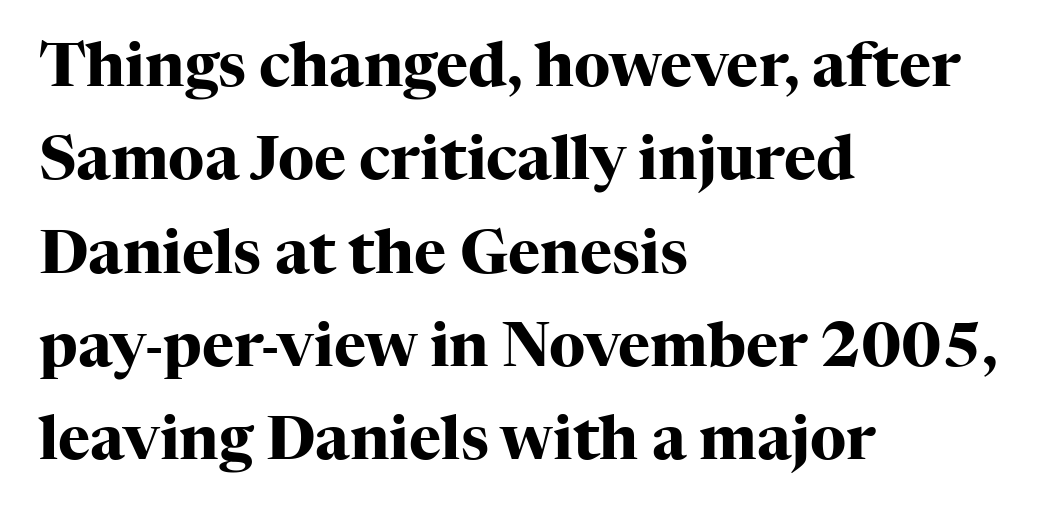
The image shows 61 px heavy serif type, upright; set left-aligned, normal line spacing (1.53x), normal letter spacing, not underlined; high stroke contrast and a medium x-height.
